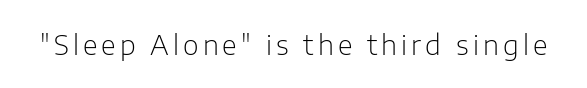
The space directly below the letters is spotless. The letters look calm and open, with moderate or lighter stems. Notice how the stems are strictly vertical — no italics here.
